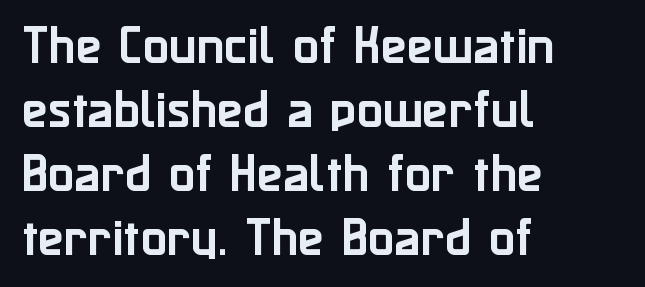
{"serif": "no", "italic": "no", "width": "normal", "stroke_contrast": "low", "x_height": "medium", "monospaced": "no", "underline": "no", "align": "left", "line_spacing": "normal", "line_spacing_ratio": 1.49, "letter_spacing": "normal", "letter_spacing_em": 0.0, "glyph_px": 43}
